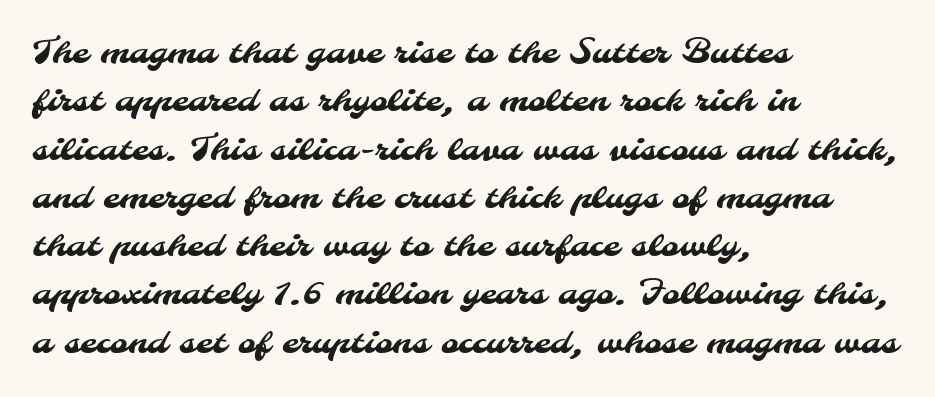
The face used here is rendered with its standard letterfit. The type family on display is of the sans-serif kind. Successive baselines arrive at the customary interval. The letters advance in unequal steps, a hallmark of proportional type.
